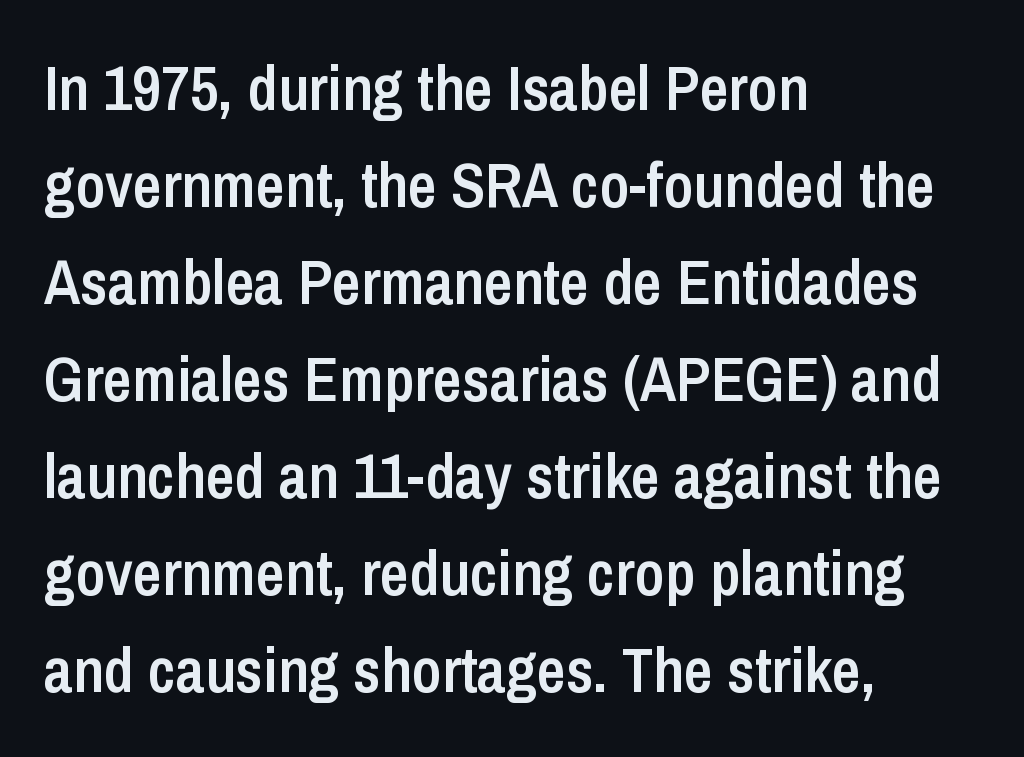
{"serif": "no", "italic": "no", "bold": "semi", "weight": "semibold", "width": "condensed", "stroke_contrast": "low", "x_height": "medium", "monospaced": "no", "underline": "no", "align": "left", "line_spacing": "normal", "line_spacing_ratio": 1.54, "letter_spacing": "normal", "letter_spacing_em": 0.0, "glyph_px": 63}
